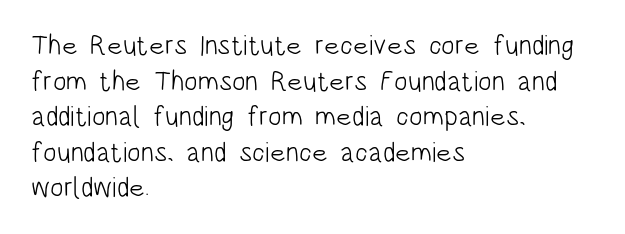
The image shows 28 px light, condensed sans-serif type, upright; set left-aligned, normal line spacing (1.27x), normal letter spacing, not underlined; low stroke contrast and a large x-height.
